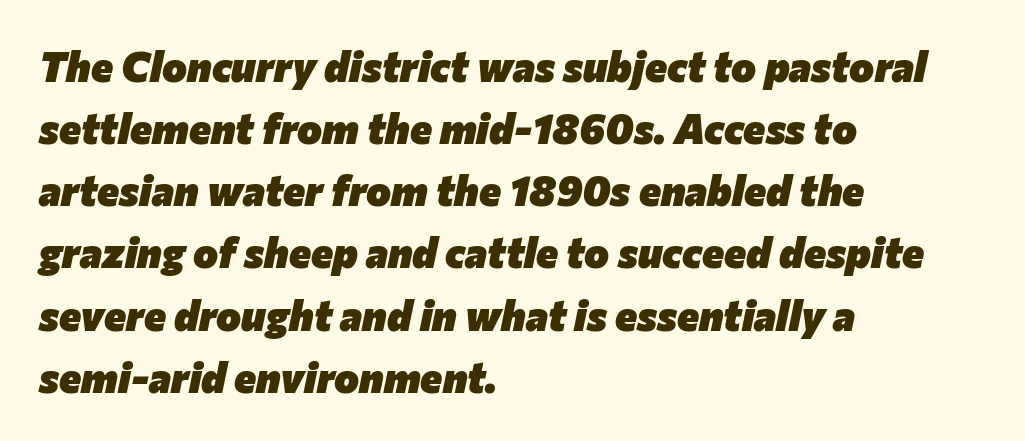
Q: Is the text bold? A: Yes.
Q: Is the text italic (slanted)? A: Yes, it leans right by about 12 degrees.
Q: Is the text underlined? A: No.
Q: How is the paragraph aligned? A: Left-aligned.
Q: Is the spacing between letters normal or unusually wide? A: Normal.
Q: Is the spacing between lines tight, normal or loose? A: Normal.
Q: Width (condensed, normal, or wide)? A: Normal.
Q: Stroke contrast? A: Low.
Q: x-height? A: Medium.
Q: Monospaced? A: No.
